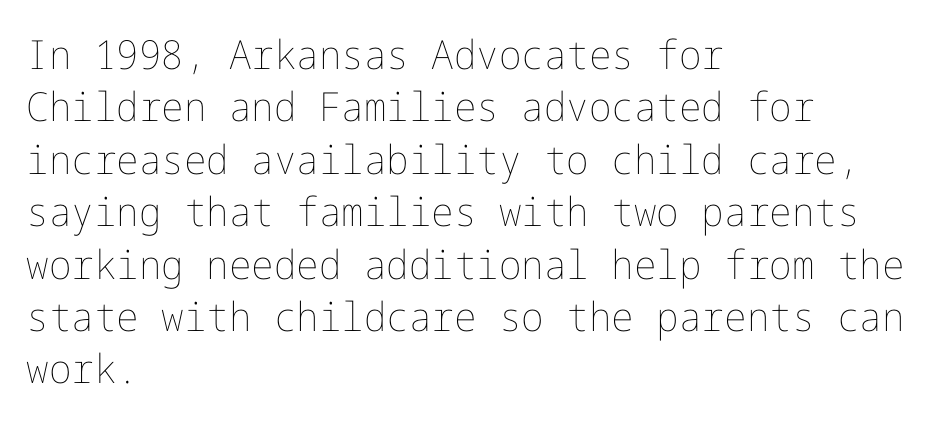
The image shows 40 px thin type, upright; set left-aligned, normal line spacing (1.31x), normal letter spacing, not underlined; low stroke contrast and a medium x-height.
